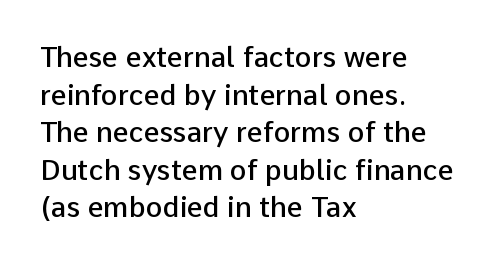
The image shows 28 px semibold sans-serif type, upright; set left-aligned, normal line spacing (1.34x), normal letter spacing, not underlined; low stroke contrast and a medium x-height.
